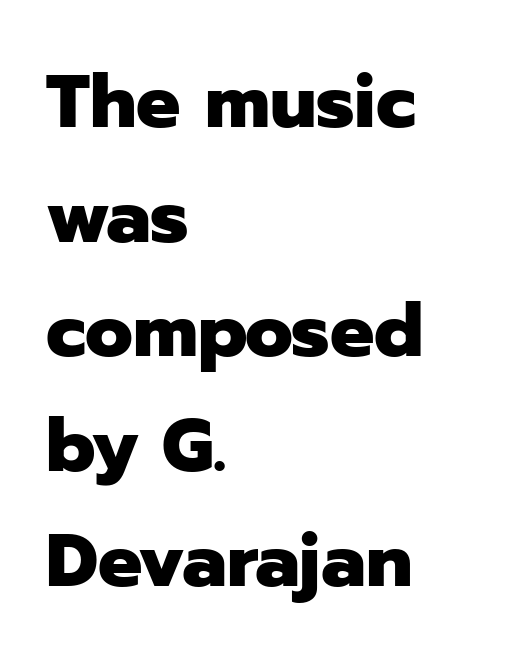
Glance below the letters and you will spot only blank space. One-word summary of the alignment: left. The glyphs in this specimen are sans serif. A normal amount of white space separates one row of letters from the next. A full-strength bold gives these letters their thick strokes. These lines are rendered in a variable-pitch font.
